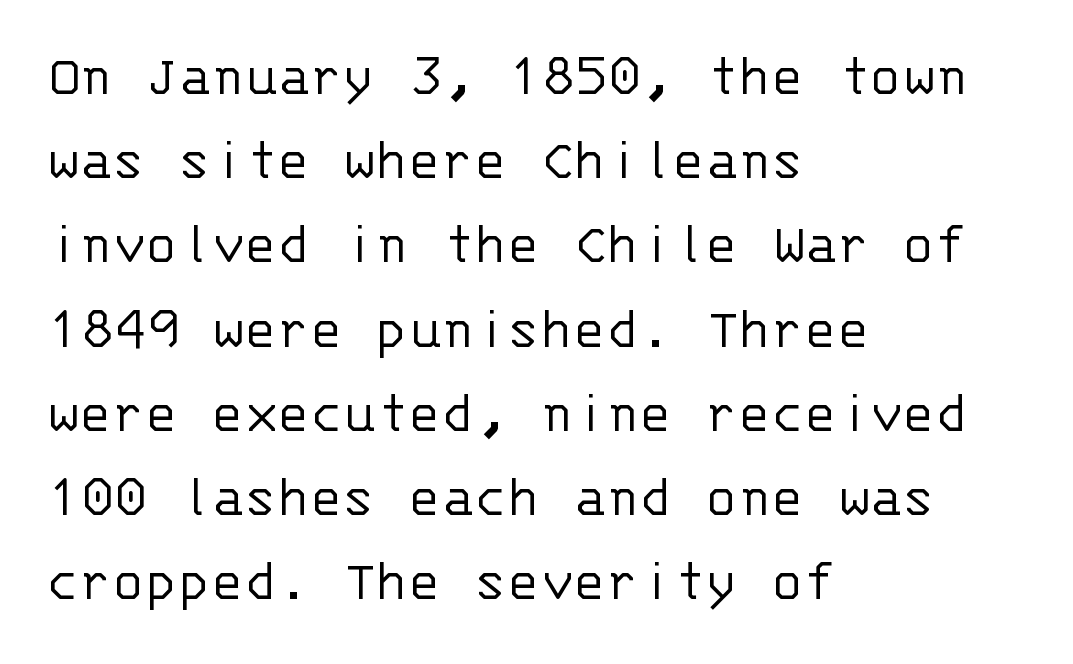
Q: Is the text bold? A: No.
Q: Is the text italic (slanted)? A: No, it is upright.
Q: Is the typeface a serif or a sans-serif typeface? A: Sans-serif.
Q: Is the text underlined? A: No.
Q: How is the paragraph aligned? A: Left-aligned.
Q: Is the spacing between letters normal or unusually wide? A: Normal.
Q: Is the spacing between lines tight, normal or loose? A: Normal.
Q: Width (condensed, normal, or wide)? A: Normal.
Q: Stroke contrast? A: Low.
Q: x-height? A: Large.
Q: Monospaced? A: Yes.
